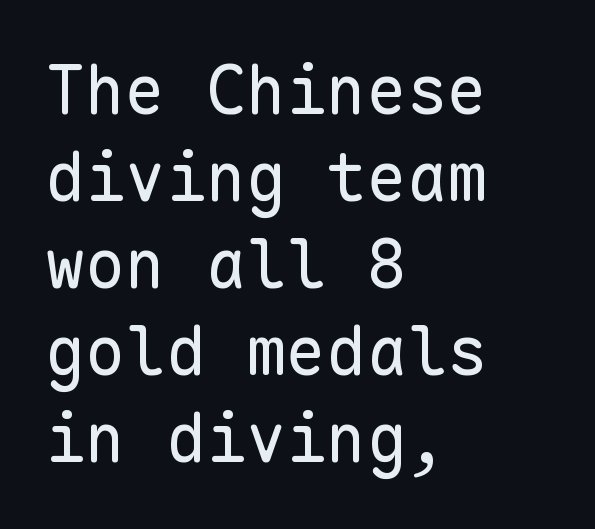
{"serif": "no", "italic": "no", "bold": "no", "weight": "regular", "width": "normal", "stroke_contrast": "low", "x_height": "medium", "monospaced": "yes", "underline": "no", "align": "left", "line_spacing": "normal", "line_spacing_ratio": 1.3, "letter_spacing": "normal", "letter_spacing_em": 0.0, "glyph_px": 67}
